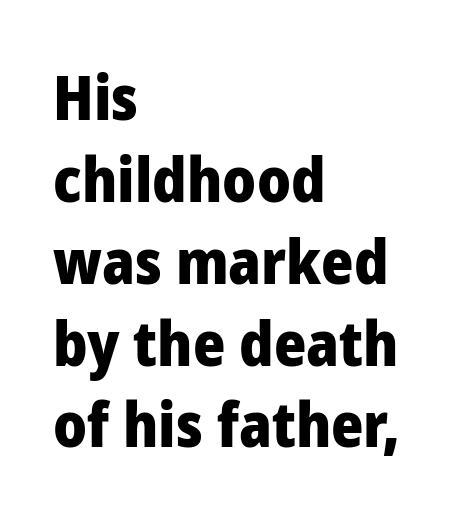
{"serif": "no", "italic": "no", "bold": "yes", "weight": "heavy", "width": "normal", "stroke_contrast": "low", "x_height": "medium", "monospaced": "no", "underline": "no", "align": "left", "line_spacing": "normal", "line_spacing_ratio": 1.32, "letter_spacing": "normal", "letter_spacing_em": 0.0, "glyph_px": 62}
